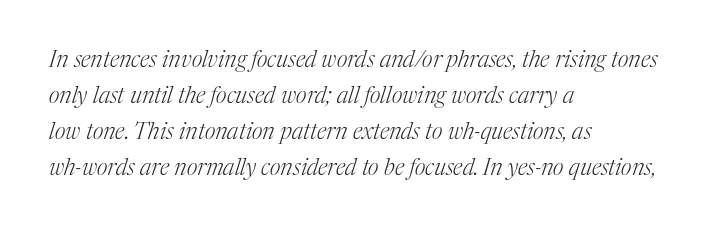
Q: Is the text bold? A: No.
Q: Is the text italic (slanted)? A: Yes, it leans right by about 17 degrees.
Q: Is the text underlined? A: No.
Q: How is the paragraph aligned? A: Left-aligned.
Q: Is the spacing between letters normal or unusually wide? A: Normal.
Q: Is the spacing between lines tight, normal or loose? A: Normal.
